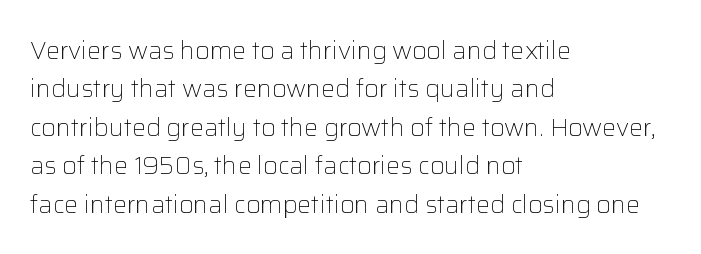
This sample uses an upright cut, with every glyph sitting square on the baseline. The string is rendered with underlining switched off. Tracking value appears to be zero — textbook default spacing. The lines in this sample share a left origin and differ only in where they stop. Vertical spacing — default.
